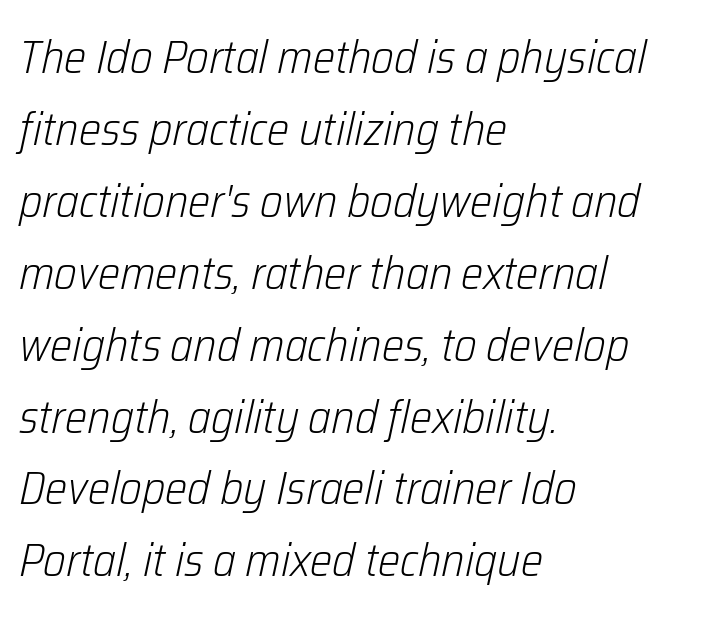
The image shows 47 px light, condensed type, italic (leaning right); set left-aligned, normal line spacing (1.53x), normal letter spacing, not underlined; low stroke contrast and a medium x-height.
